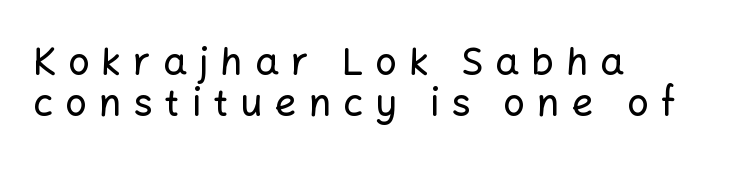
Letters rest on an invisible, unmarked baseline. This sample uses expanded letter spacing, leaving extra air between glyphs. Regarding leading, the lines here are crowded together. Type style note: lacks serifs. These lines were composed using upright roman letters. Character widths vary here, with narrow letters taking less room than wide ones.
